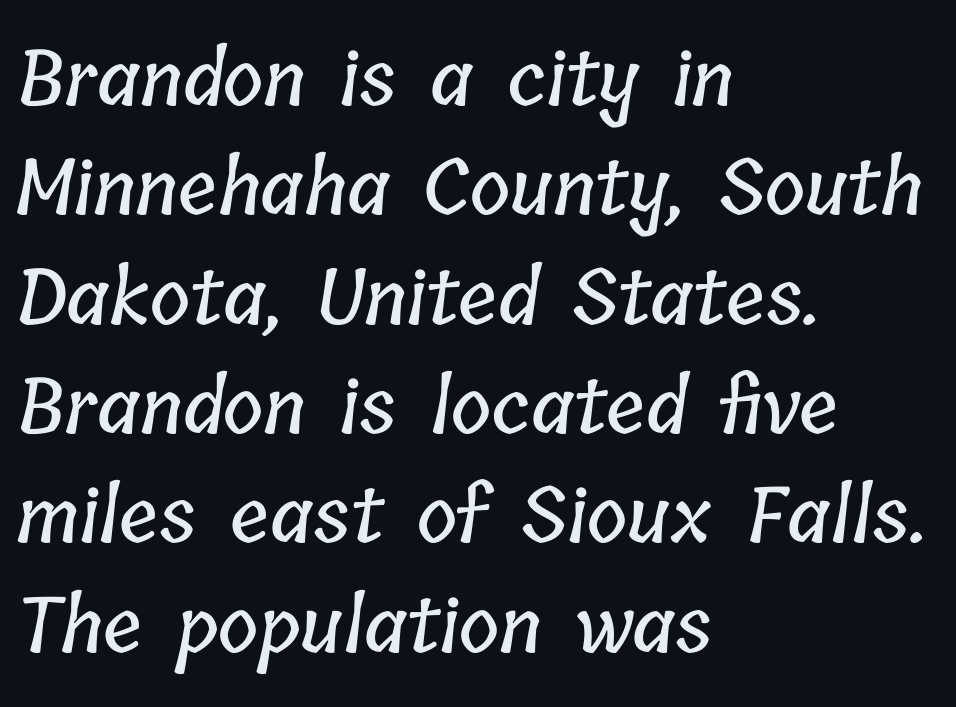
The image shows 77 px condensed type; set left-aligned, normal line spacing (1.42x), normal letter spacing, not underlined; low stroke contrast and a medium x-height.
